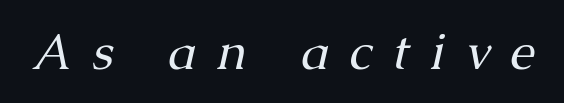
A typesetter would mark this as italic. Clear beneath every line of the passage. The rendering uses natural spacing where letterforms have individual widths. Stems and bowls with no extra thickness — not bold.
